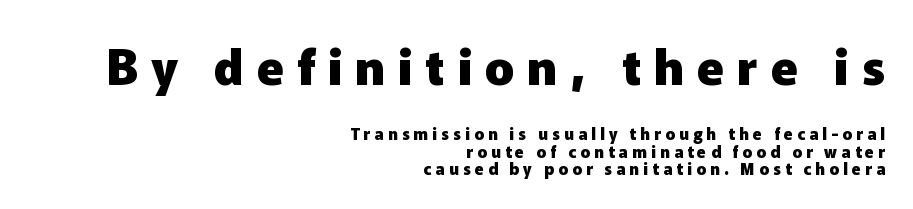
Glyph-to-glyph distance is far greater than everyday printed text. Each letter keeps its own natural width here, so spacing adapts to shape. A typesetter would mark this as roman, not italic. What kind of face is this? One without serifs — a sans.
